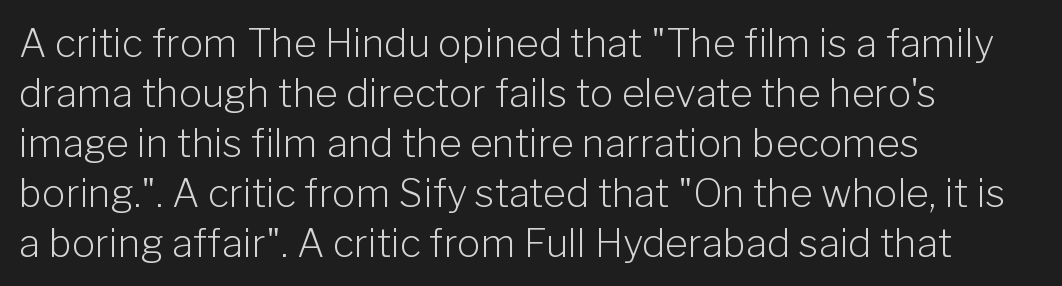
Stroke mass is kept to a normal reading level or below. Nothing sits at the stroke ends, so this counts as sans-serif. Horizontally, the lines are justified to the leading edge only. The area under the type is left untouched.
